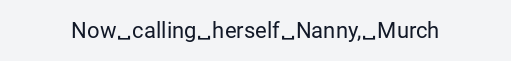
{"italic": "no", "bold": "no", "underline": "no", "letter_spacing": "normal", "letter_spacing_em": 0.0, "glyph_px": 22}
